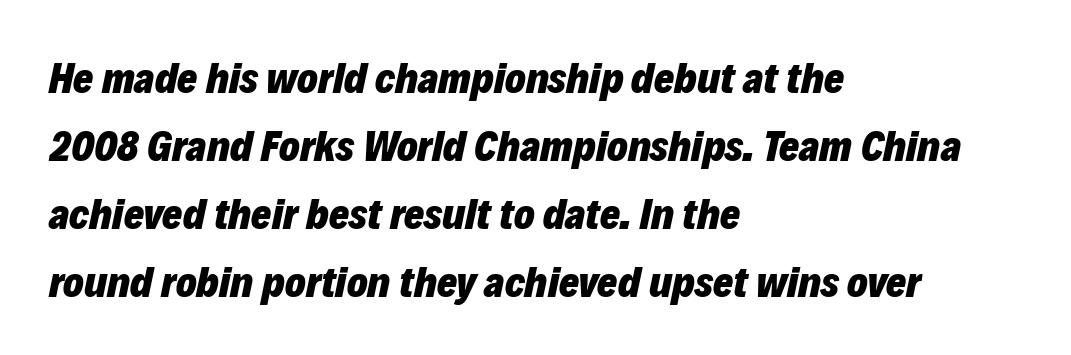
A bare baseline throughout the passage. The letters advance in unequal steps, a hallmark of proportional type. The passage shown stacks its lines at a standard gap. Teacher's note: observe the even left margin — that is flush-left alignment.
